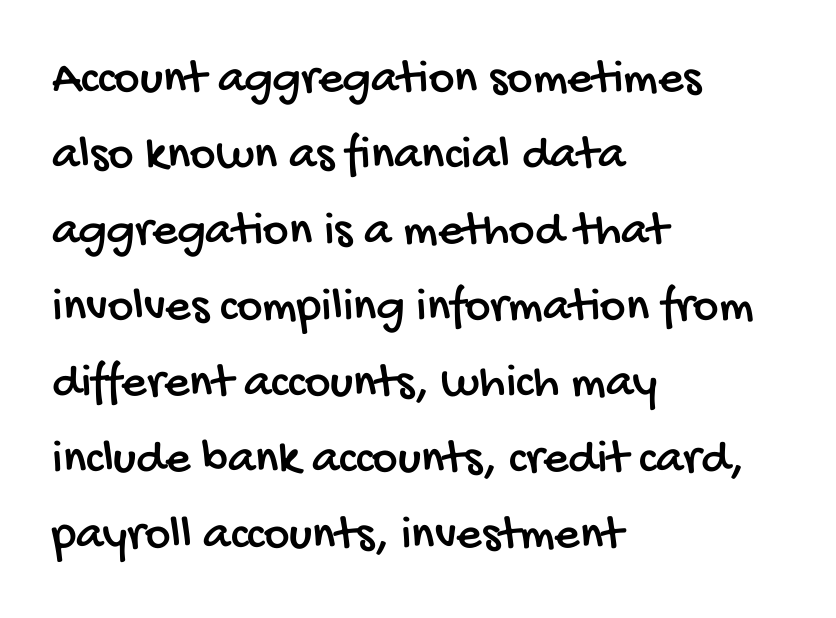
{"serif": "no", "width": "condensed", "stroke_contrast": "low", "x_height": "large", "monospaced": "no", "underline": "no", "align": "left", "line_spacing": "normal", "line_spacing_ratio": 1.55, "letter_spacing": "normal", "letter_spacing_em": 0.0, "glyph_px": 49}
